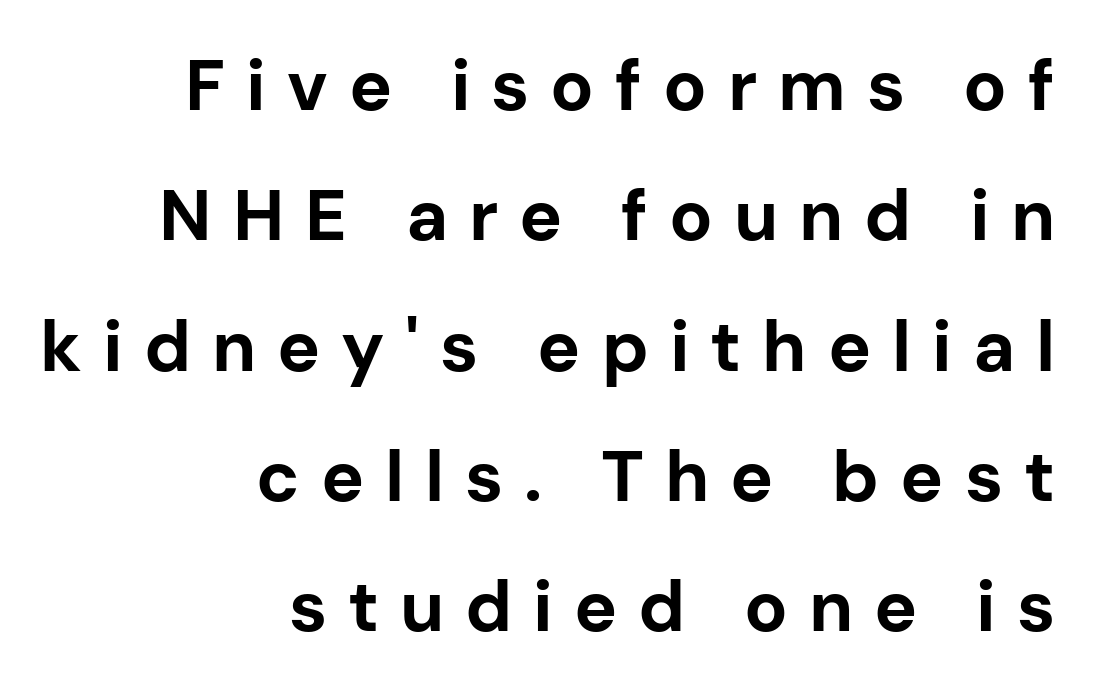
Every stem runs plumb, perpendicular to the baseline. Pretty heavy lettering here — definitely bold. The typeface chosen for these lines omits serifs. The face used here is proportionally spaced, like ordinary book or web type.
